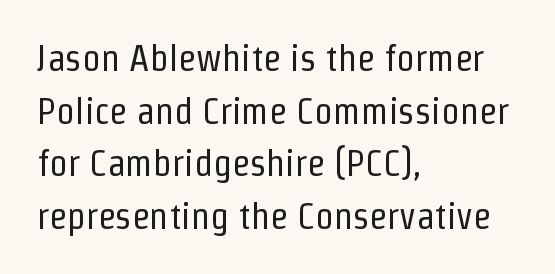
Q: Is the text bold? A: No.
Q: Is the text italic (slanted)? A: No, it is upright.
Q: Is the typeface a serif or a sans-serif typeface? A: Sans-serif.
Q: Is the text underlined? A: No.
Q: How is the paragraph aligned? A: Left-aligned.
Q: Is the spacing between letters normal or unusually wide? A: Normal.
Q: Is the spacing between lines tight, normal or loose? A: Normal.
Q: Width (condensed, normal, or wide)? A: Condensed.
Q: Stroke contrast? A: Low.
Q: x-height? A: Medium.
Q: Monospaced? A: No.
